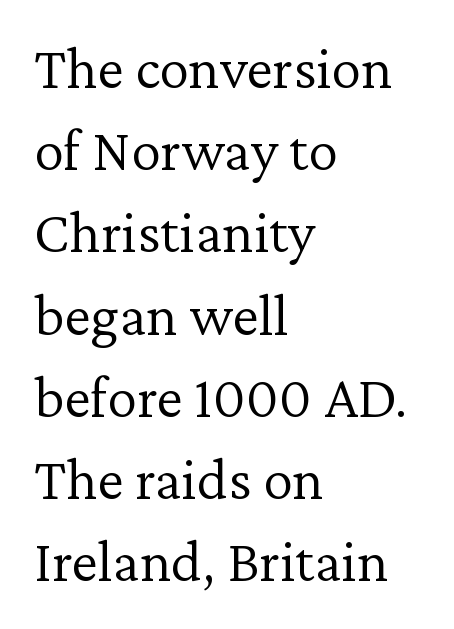
Q: Is the text bold? A: No.
Q: Is the text italic (slanted)? A: No, it is upright.
Q: Is the typeface a serif or a sans-serif typeface? A: Serif.
Q: Is the text underlined? A: No.
Q: How is the paragraph aligned? A: Left-aligned.
Q: Is the spacing between letters normal or unusually wide? A: Normal.
Q: Is the spacing between lines tight, normal or loose? A: Normal.
Q: Width (condensed, normal, or wide)? A: Normal.
Q: Stroke contrast? A: Low.
Q: x-height? A: Medium.
Q: Monospaced? A: No.
